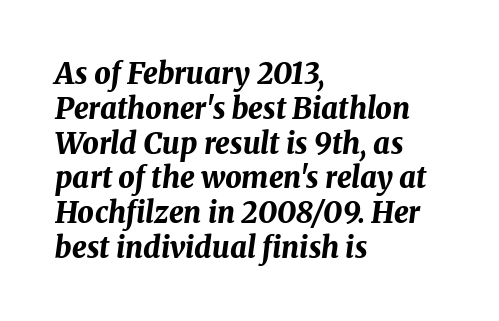
{"italic": "yes", "lean": "right", "slant_degrees": 8, "bold": "yes", "weight": "bold", "width": "normal", "stroke_contrast": "medium", "x_height": "medium", "monospaced": "no", "underline": "no", "align": "left", "line_spacing_ratio": 1.2, "letter_spacing": "normal", "letter_spacing_em": 0.0, "glyph_px": 29}
